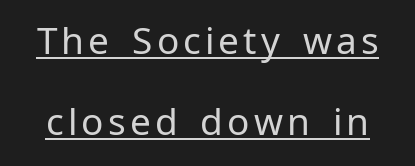
Q: Is the text bold? A: No.
Q: Is the text italic (slanted)? A: No, it is upright.
Q: Is the typeface a serif or a sans-serif typeface? A: Sans-serif.
Q: Is the text underlined? A: Yes.
Q: Is the spacing between lines tight, normal or loose? A: Loose.
Q: Width (condensed, normal, or wide)? A: Normal.
Q: Stroke contrast? A: Low.
Q: x-height? A: Medium.
Q: Monospaced? A: No.
